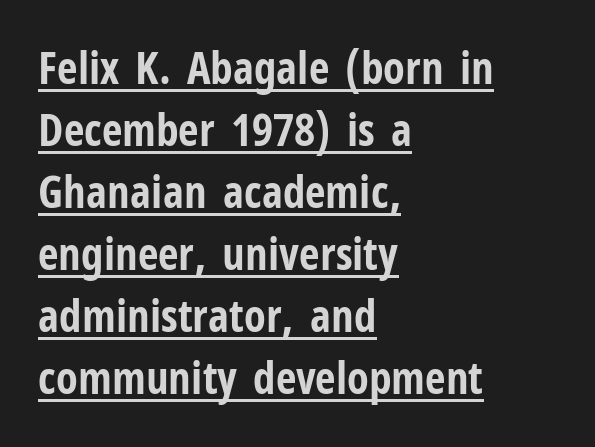
The font family rendered here belongs to the sans-serif group. Ordinary non-slanted type is in use. Notice how descenders clear the ascenders below comfortably — that's standard leading. Note the varied advance widths — an 'i' is clearly narrower than an 'm'. Heft: maximum for text — a bold. How are the letters spaced? Ordinarily, with no added tracking.
